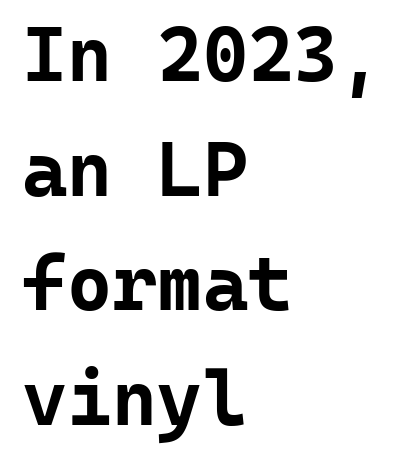
Q: Is the text bold? A: Yes.
Q: Is the text italic (slanted)? A: No, it is upright.
Q: Is the typeface a serif or a sans-serif typeface? A: Sans-serif.
Q: Is the text underlined? A: No.
Q: How is the paragraph aligned? A: Left-aligned.
Q: Is the spacing between letters normal or unusually wide? A: Normal.
Q: Is the spacing between lines tight, normal or loose? A: Normal.
Q: Width (condensed, normal, or wide)? A: Normal.
Q: Stroke contrast? A: Low.
Q: x-height? A: Medium.
Q: Monospaced? A: Yes.
